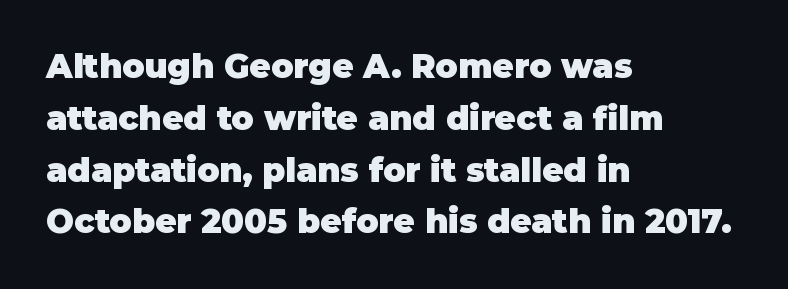
{"serif": "no", "italic": "no", "bold": "yes", "weight": "heavy", "width": "normal", "stroke_contrast": "low", "x_height": "large", "monospaced": "no", "underline": "no", "align": "left", "line_spacing": "normal", "line_spacing_ratio": 1.57, "letter_spacing": "normal", "letter_spacing_em": 0.0, "glyph_px": 33}
